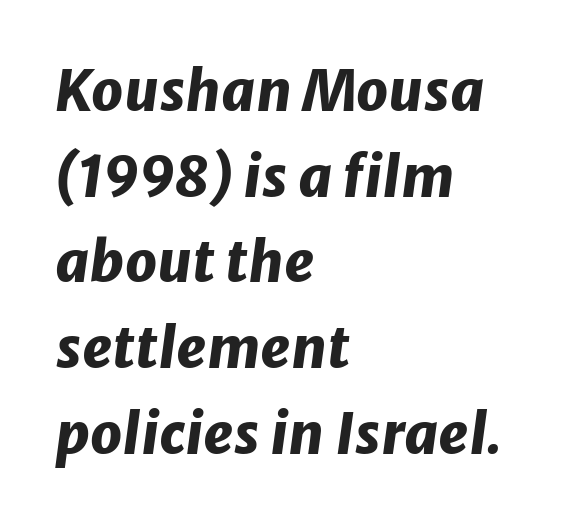
Q: Is the text bold? A: Yes.
Q: Is the text italic (slanted)? A: Yes, it leans right by about 8 degrees.
Q: Is the text underlined? A: No.
Q: How is the paragraph aligned? A: Left-aligned.
Q: Is the spacing between letters normal or unusually wide? A: Normal.
Q: Is the spacing between lines tight, normal or loose? A: Normal.
Q: Width (condensed, normal, or wide)? A: Normal.
Q: Stroke contrast? A: Low.
Q: x-height? A: Medium.
Q: Monospaced? A: No.
